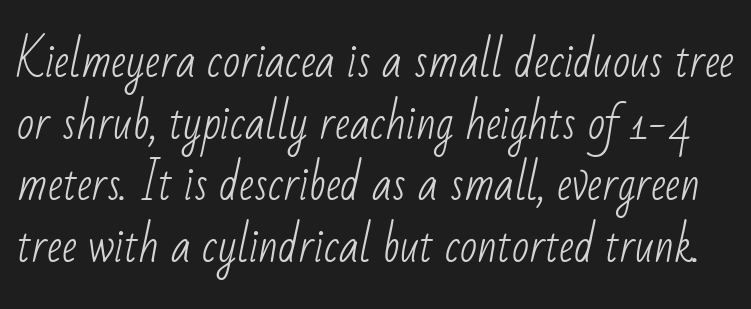
Q: Is the text bold? A: No.
Q: Is the typeface a serif or a sans-serif typeface? A: Sans-serif.
Q: Is the text underlined? A: No.
Q: Is the spacing between letters normal or unusually wide? A: Normal.
Q: Is the spacing between lines tight, normal or loose? A: Normal.
Q: Width (condensed, normal, or wide)? A: Condensed.
Q: Stroke contrast? A: Low.
Q: x-height? A: Small.
Q: Monospaced? A: No.
